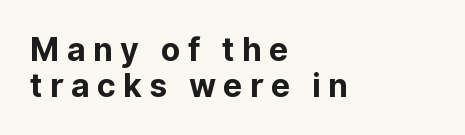
The sample has been set heavy, in full bold. How would I describe the line gaps? Narrow and economical. These lines are rendered in a variable-pitch font. Letterform terminals end flat and unadorned throughout the passage. Horizontally, the lines are justified to the leading edge only.
